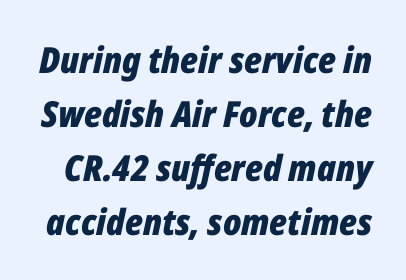
Stroke thickness is high; the sample reads as a true bold. Italic: yes, the glyphs are oblique. Characters follow at the spacing the type designer built in. Descenders are the only things crossing below the line. Proportional: the letters do not fall into vertical columns. Normally led — the rows are evenly, conventionally spaced.
